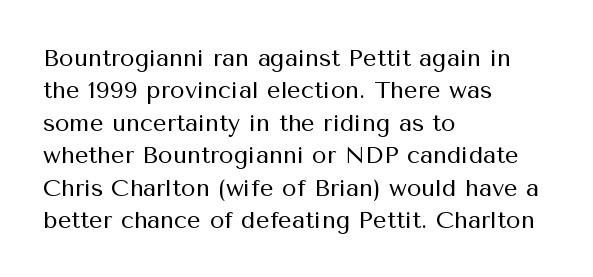
Q: Is the text bold? A: No.
Q: Is the text italic (slanted)? A: No, it is upright.
Q: Is the text underlined? A: No.
Q: How is the paragraph aligned? A: Left-aligned.
Q: Is the spacing between letters normal or unusually wide? A: Normal.
Q: Is the spacing between lines tight, normal or loose? A: Normal.
